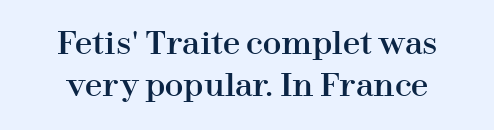
Q: Is the text italic (slanted)? A: No, it is upright.
Q: Is the typeface a serif or a sans-serif typeface? A: Serif.
Q: Is the text underlined? A: No.
Q: Is the spacing between letters normal or unusually wide? A: Normal.
Q: Is the spacing between lines tight, normal or loose? A: Normal.
Q: Width (condensed, normal, or wide)? A: Normal.
Q: Stroke contrast? A: High.
Q: x-height? A: Medium.
Q: Monospaced? A: No.
